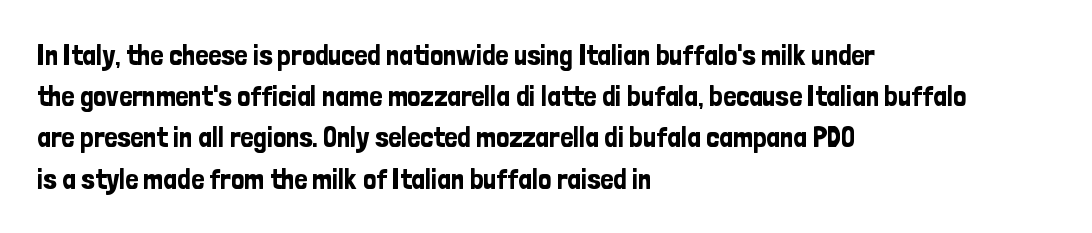
Q: Is the text italic (slanted)? A: No, it is upright.
Q: Is the typeface a serif or a sans-serif typeface? A: Sans-serif.
Q: Is the text underlined? A: No.
Q: How is the paragraph aligned? A: Left-aligned.
Q: Is the spacing between letters normal or unusually wide? A: Normal.
Q: Is the spacing between lines tight, normal or loose? A: Normal.
Q: Width (condensed, normal, or wide)? A: Condensed.
Q: Stroke contrast? A: Low.
Q: x-height? A: Medium.
Q: Monospaced? A: No.
